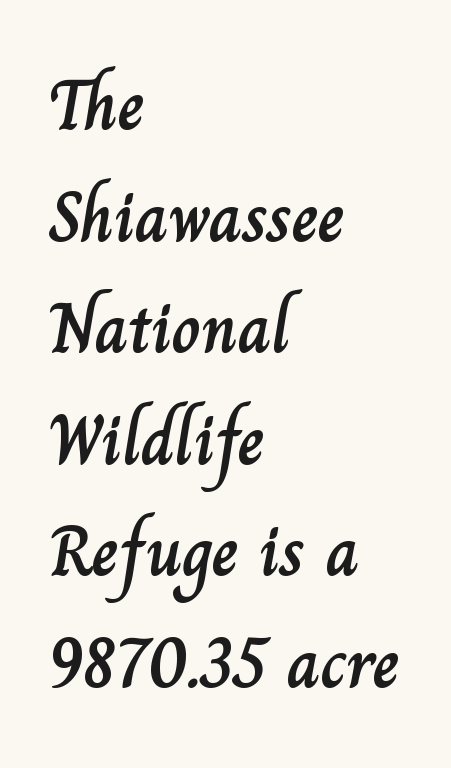
Q: Is the text italic (slanted)? A: Yes.
Q: Is the text underlined? A: No.
Q: How is the paragraph aligned? A: Left-aligned.
Q: Is the spacing between letters normal or unusually wide? A: Normal.
Q: Is the spacing between lines tight, normal or loose? A: Normal.
Q: Width (condensed, normal, or wide)? A: Normal.
Q: Stroke contrast? A: Low.
Q: x-height? A: Small.
Q: Monospaced? A: No.
